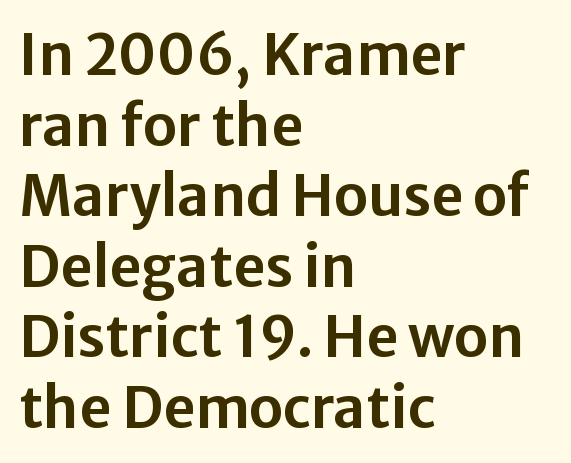
{"serif": "no", "italic": "no", "width": "normal", "stroke_contrast": "low", "x_height": "medium", "monospaced": "no", "underline": "no", "align": "left", "line_spacing": "normal", "line_spacing_ratio": 1.26, "letter_spacing": "normal", "letter_spacing_em": 0.0, "glyph_px": 56}
